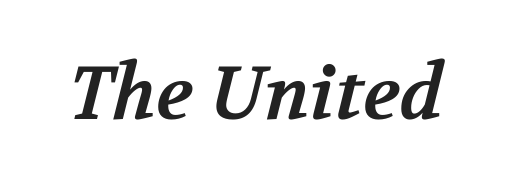
{"serif": "yes", "bold": "yes", "weight": "bold", "width": "normal", "stroke_contrast": "medium", "x_height": "medium", "monospaced": "no", "underline": "no", "letter_spacing": "normal", "letter_spacing_em": 0.0, "glyph_px": 75}
